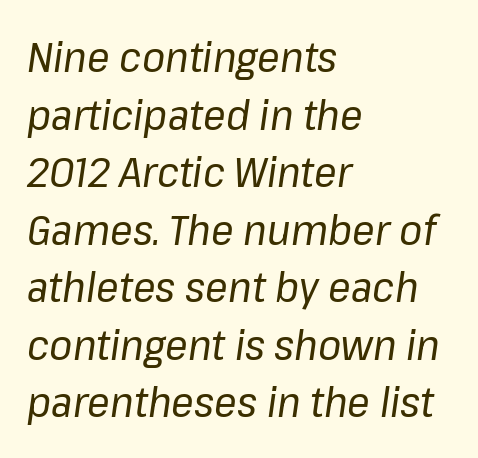
Q: Is the text bold? A: No.
Q: Is the text italic (slanted)? A: Yes, it leans right by about 8 degrees.
Q: Is the text underlined? A: No.
Q: How is the paragraph aligned? A: Left-aligned.
Q: Is the spacing between letters normal or unusually wide? A: Normal.
Q: Is the spacing between lines tight, normal or loose? A: Normal.
Q: Width (condensed, normal, or wide)? A: Normal.
Q: Stroke contrast? A: Low.
Q: x-height? A: Medium.
Q: Monospaced? A: No.
